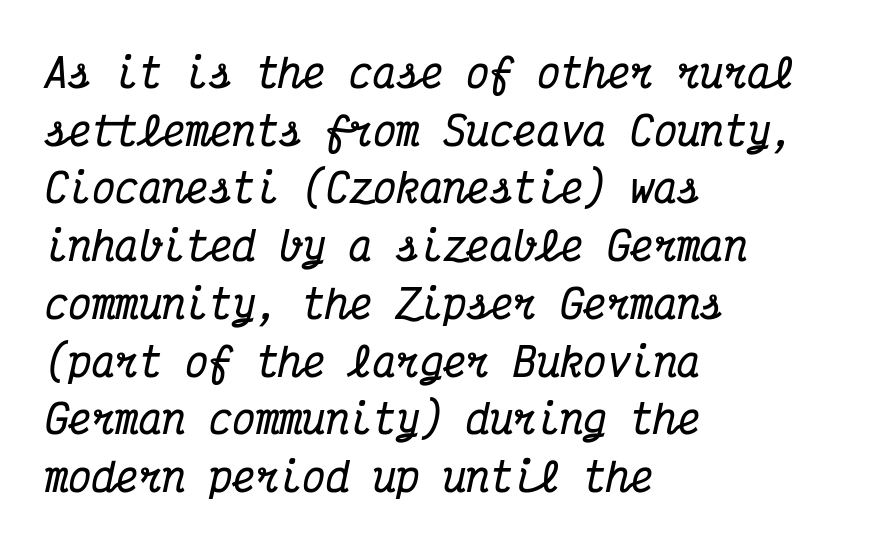
Look at the stroke-to-counter ratio: heavy, a bold. Notice how descenders clear the ascenders below comfortably — that's standard leading. Note the uniform advance width — an 'i' takes as much space as an 'm'. The rag falls on the right side of this text block. Check under the words: just untouched page.
